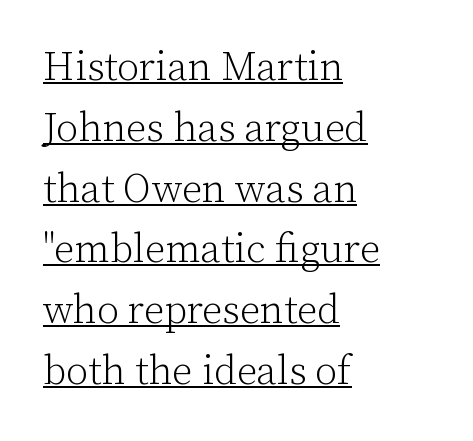
Q: Is the text bold? A: No.
Q: Is the text italic (slanted)? A: No, it is upright.
Q: Is the typeface a serif or a sans-serif typeface? A: Serif.
Q: Is the text underlined? A: Yes.
Q: How is the paragraph aligned? A: Left-aligned.
Q: Is the spacing between letters normal or unusually wide? A: Normal.
Q: Is the spacing between lines tight, normal or loose? A: Normal.
Q: Width (condensed, normal, or wide)? A: Normal.
Q: Stroke contrast? A: Low.
Q: x-height? A: Medium.
Q: Monospaced? A: No.
